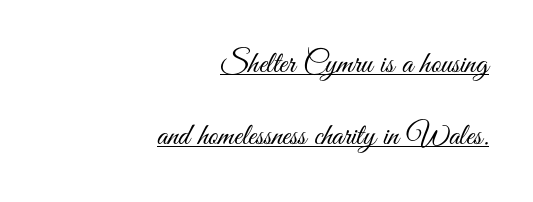
The line texture is even and compact thanks to regular tracking. You could not count columns in this text — the font is proportionally spaced. Where is the straight margin? On the right. Counters stay open thanks to moderate or lighter strokes.
